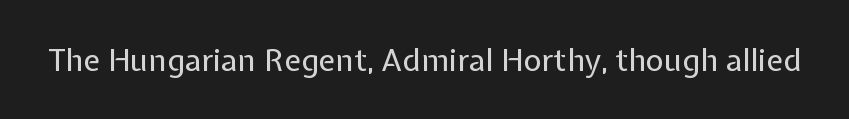
Varying glyph widths throughout — classic text-font behaviour. This sample uses plain, unmodified letter spacing. Nobody drew a line under any word here. Summary of weight: not heavy and not bold.
